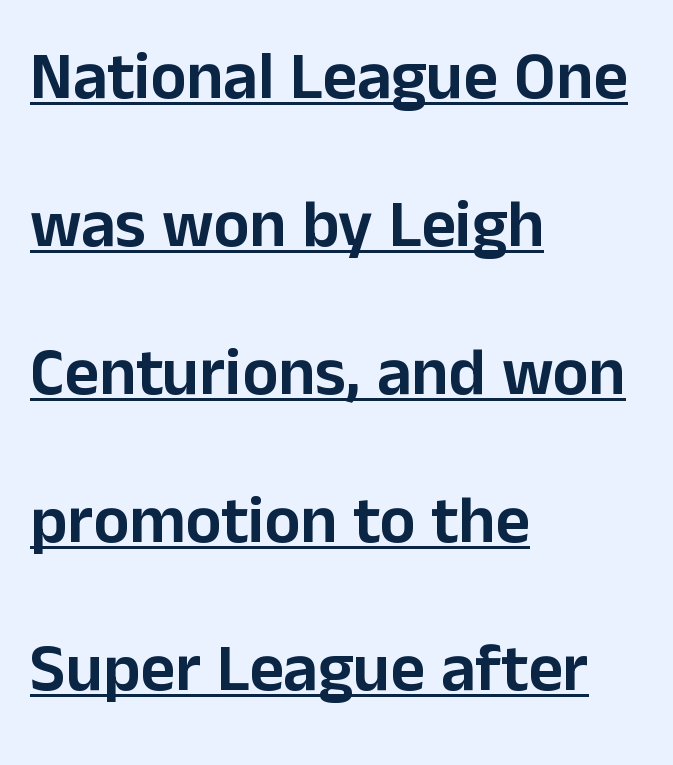
{"serif": "no", "italic": "no", "width": "normal", "stroke_contrast": "low", "x_height": "medium", "monospaced": "no", "underline": "yes", "align": "left", "line_spacing": "loose", "line_spacing_ratio": 2.21, "letter_spacing": "normal", "letter_spacing_em": 0.0, "glyph_px": 67}
